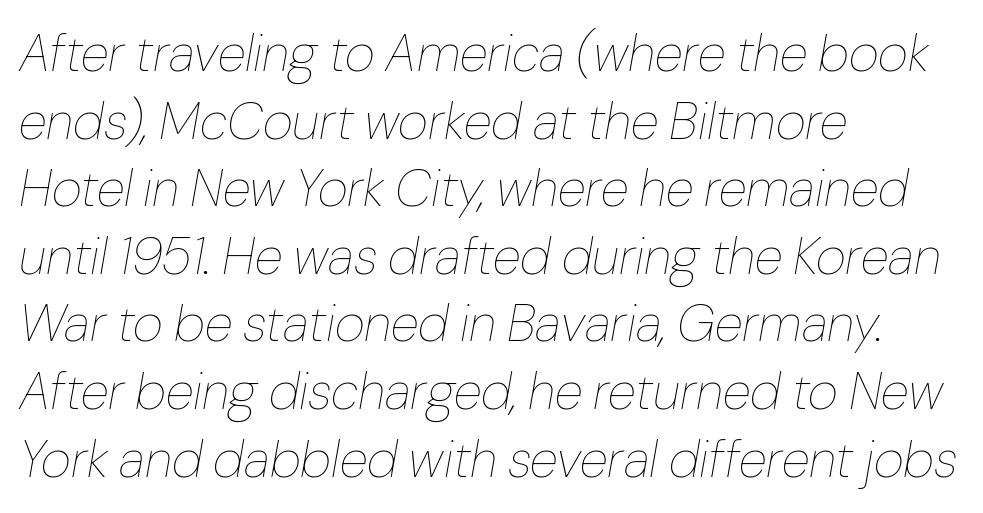
Q: Is the text bold? A: No.
Q: Is the text italic (slanted)? A: Yes, it leans right by about 10 degrees.
Q: Is the text underlined? A: No.
Q: How is the paragraph aligned? A: Left-aligned.
Q: Is the spacing between letters normal or unusually wide? A: Normal.
Q: Is the spacing between lines tight, normal or loose? A: Normal.
Q: Width (condensed, normal, or wide)? A: Normal.
Q: Stroke contrast? A: Low.
Q: x-height? A: Medium.
Q: Monospaced? A: No.
